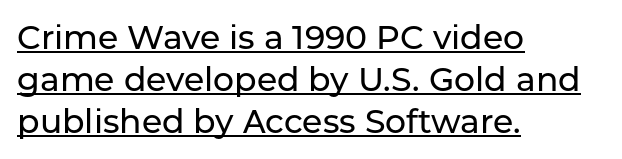
{"serif": "no", "italic": "no", "width": "normal", "stroke_contrast": "low", "x_height": "medium", "monospaced": "no", "underline": "yes", "align": "left", "line_spacing": "normal", "line_spacing_ratio": 1.27, "letter_spacing": "normal", "letter_spacing_em": 0.0, "glyph_px": 33}
